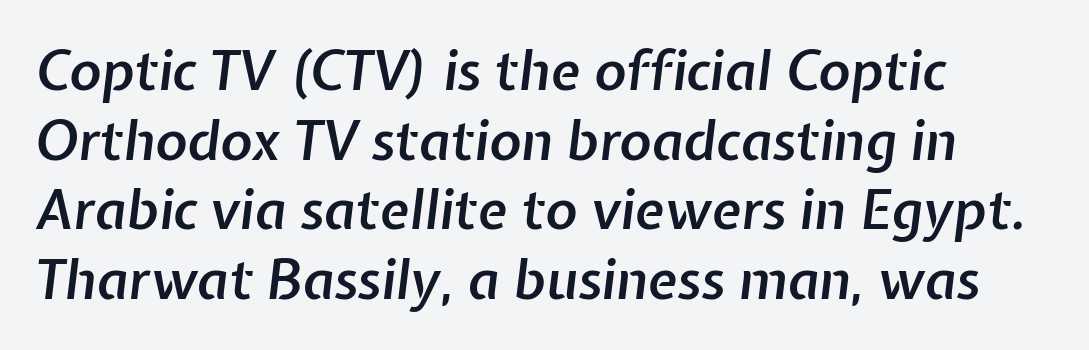
Q: Is the text bold? A: Semi-bold.
Q: Is the text italic (slanted)? A: Yes, it leans right by about 7 degrees.
Q: Is the text underlined? A: No.
Q: How is the paragraph aligned? A: Left-aligned.
Q: Is the spacing between letters normal or unusually wide? A: Normal.
Q: Is the spacing between lines tight, normal or loose? A: Normal.
Q: Width (condensed, normal, or wide)? A: Normal.
Q: Stroke contrast? A: Low.
Q: x-height? A: Medium.
Q: Monospaced? A: No.
